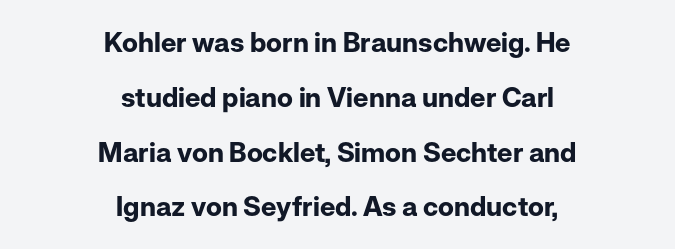
Q: Is the text bold? A: Yes.
Q: Is the text italic (slanted)? A: No, it is upright.
Q: Is the text underlined? A: No.
Q: How is the paragraph aligned? A: Centered.
Q: Is the spacing between letters normal or unusually wide? A: Normal.
Q: Is the spacing between lines tight, normal or loose? A: Loose.
